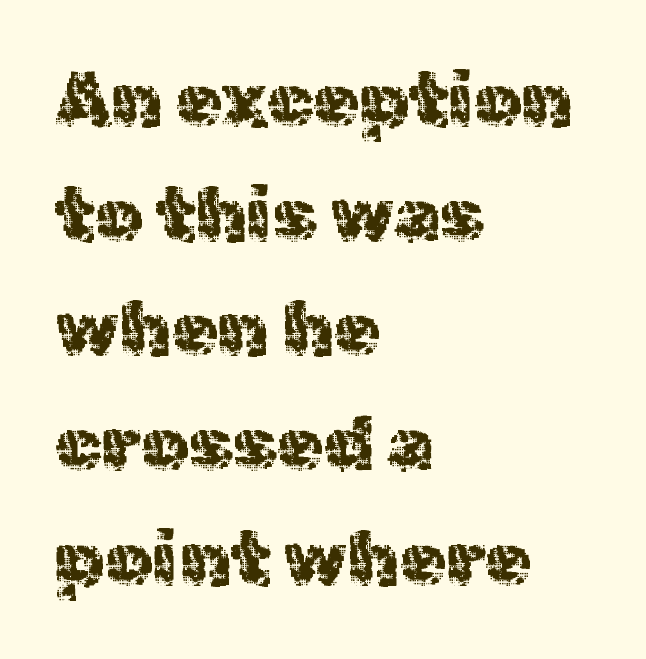
{"serif": "no", "italic": "no", "bold": "no", "weight": "regular", "width": "normal", "x_height": "medium", "monospaced": "no", "underline": "no", "align": "left", "line_spacing": "normal", "line_spacing_ratio": 1.53, "letter_spacing": "normal", "letter_spacing_em": 0.0, "glyph_px": 75}
